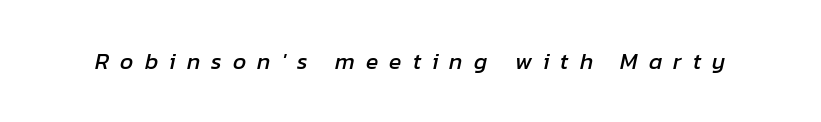
Q: Is the text italic (slanted)? A: Yes, it leans right by about 12 degrees.
Q: Is the text underlined? A: No.
Q: Is the spacing between letters normal or unusually wide? A: Unusually wide.
